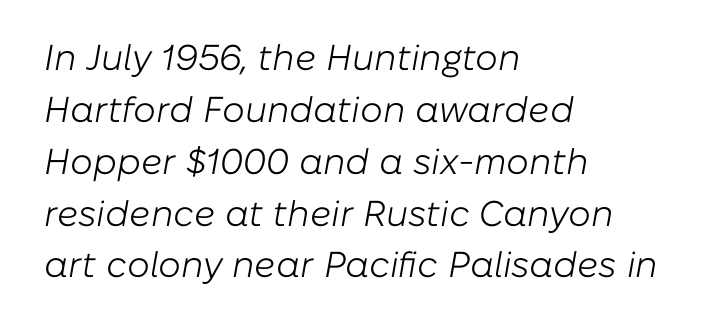
Q: Is the text bold? A: No.
Q: Is the text italic (slanted)? A: Yes, it leans right by about 10 degrees.
Q: Is the text underlined? A: No.
Q: How is the paragraph aligned? A: Left-aligned.
Q: Is the spacing between letters normal or unusually wide? A: Normal.
Q: Is the spacing between lines tight, normal or loose? A: Normal.
Q: Width (condensed, normal, or wide)? A: Normal.
Q: Stroke contrast? A: Low.
Q: x-height? A: Medium.
Q: Monospaced? A: No.
